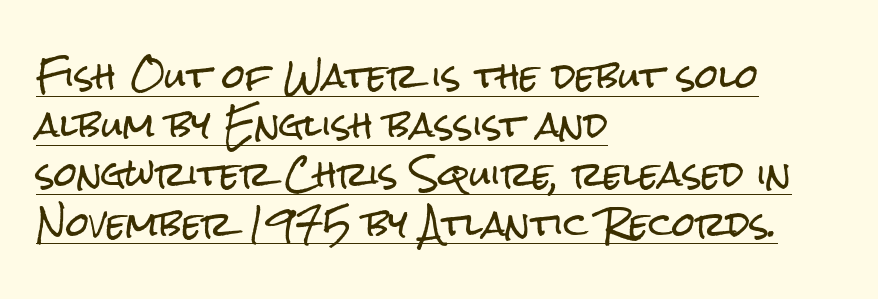
Vertically, the passage feels balanced, rows spaced as you'd expect. Does the lettering tilt? It doesn't — this is upright. This sample is left-justified, so line endings fall wherever the words run out. You could not count columns in this text — the font is proportionally spaced. The horizontal fit of the characters is conventional and even.
